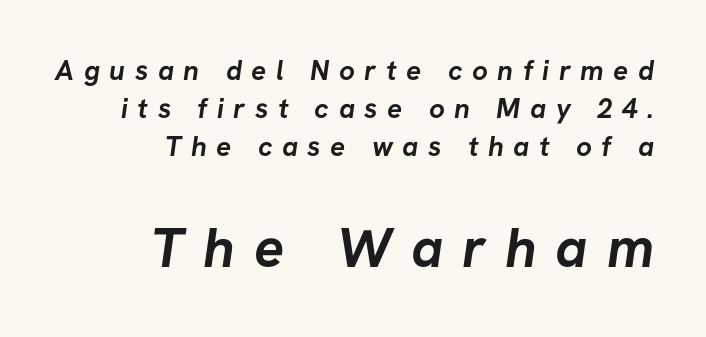
Q: Is the text bold? A: Yes.
Q: Is the typeface a serif or a sans-serif typeface? A: Sans-serif.
Q: Is the text underlined? A: No.
Q: How is the paragraph aligned? A: Right-aligned.
Q: Is the spacing between letters normal or unusually wide? A: Unusually wide.
Q: Is the spacing between lines tight, normal or loose? A: Normal.
Q: Which block of text is set in a larger size, the first (top) or the second (bottom)? A: The second (bottom) one.
Q: Width (condensed, normal, or wide)? A: Normal.
Q: Stroke contrast? A: Low.
Q: x-height? A: Medium.
Q: Monospaced? A: No.
